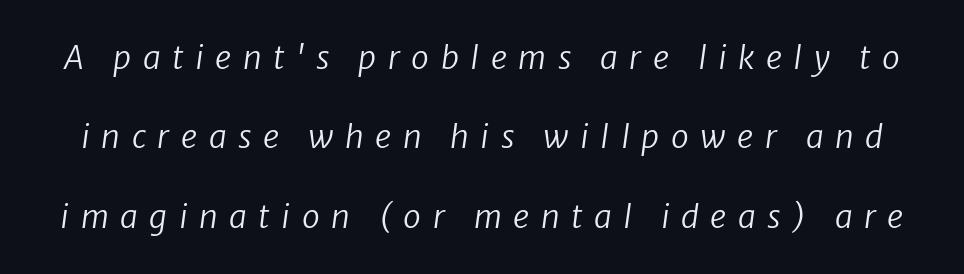
Q: Is the text bold? A: No.
Q: Is the text italic (slanted)? A: Yes, it leans right by about 8 degrees.
Q: Is the text underlined? A: No.
Q: Is the spacing between letters normal or unusually wide? A: Unusually wide.
Q: Is the spacing between lines tight, normal or loose? A: Loose.
Q: Width (condensed, normal, or wide)? A: Normal.
Q: Stroke contrast? A: Low.
Q: x-height? A: Medium.
Q: Monospaced? A: No.
